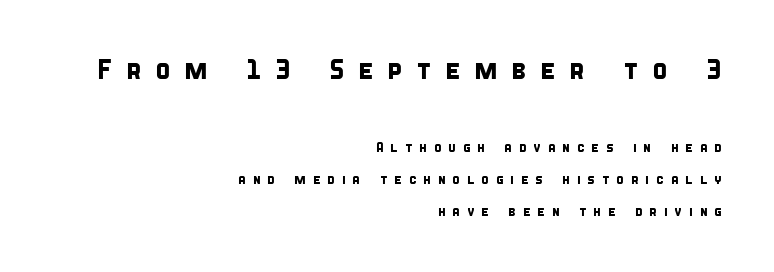
Q: Is the typeface a serif or a sans-serif typeface? A: Sans-serif.
Q: Is the text underlined? A: No.
Q: How is the paragraph aligned? A: Right-aligned.
Q: Is the spacing between letters normal or unusually wide? A: Unusually wide.
Q: Is the spacing between lines tight, normal or loose? A: Loose.
Q: Which block of text is set in a larger size, the first (top) or the second (bottom)? A: The first (top) one.
Q: Width (condensed, normal, or wide)? A: Condensed.
Q: Stroke contrast? A: Low.
Q: x-height? A: Large.
Q: Monospaced? A: No.
